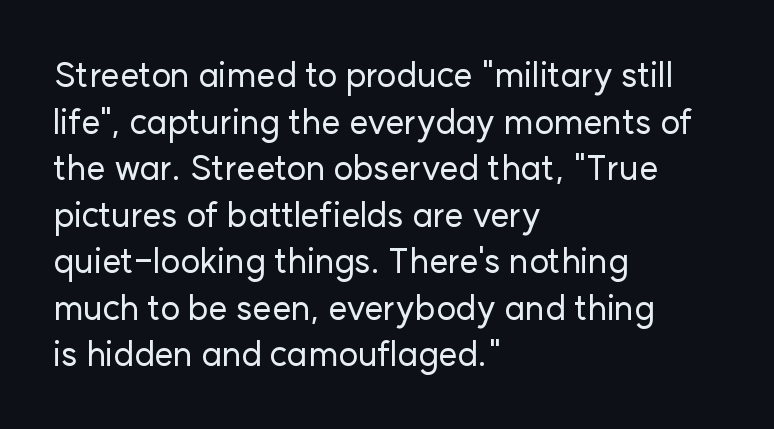
Horizontal alignment here is leftward, the default for most running prose. Interline gaps are of average width in this sample. Italic: no, the glyphs are upright roman. The typeface chosen for these lines omits serifs. Here the designer chose a conventional face with non-uniform glyph widths.
